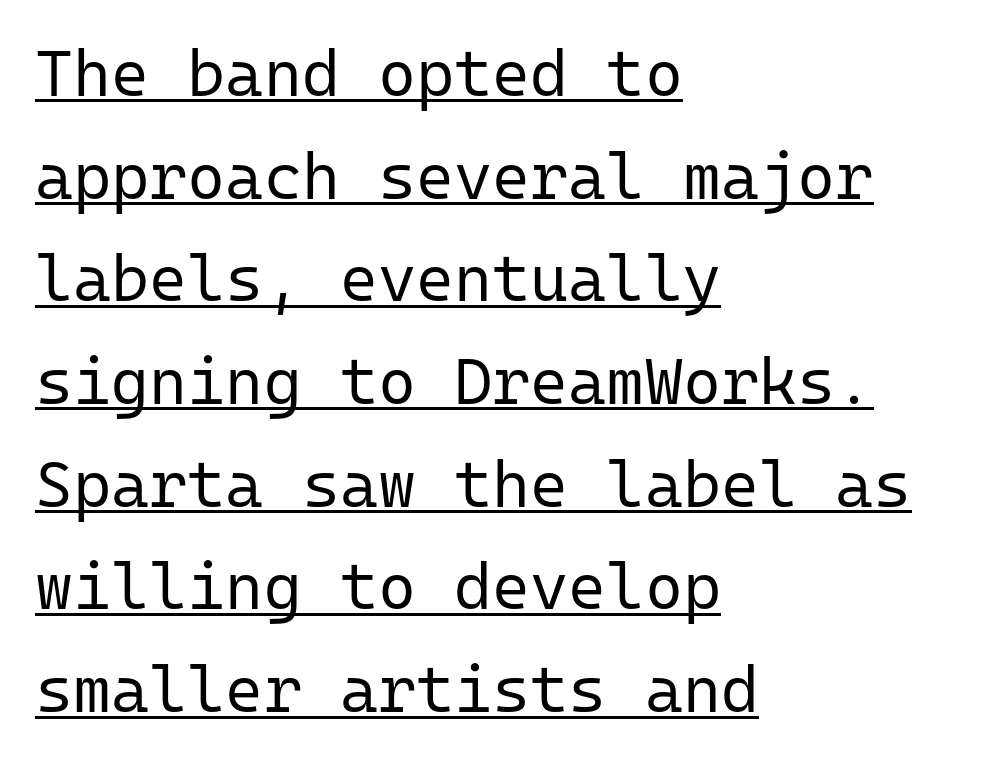
The image shows 65 px regular-weight sans-serif type, upright, monospaced; set left-aligned, normal line spacing (1.58x), normal letter spacing, underlined; low stroke contrast and a medium x-height.
